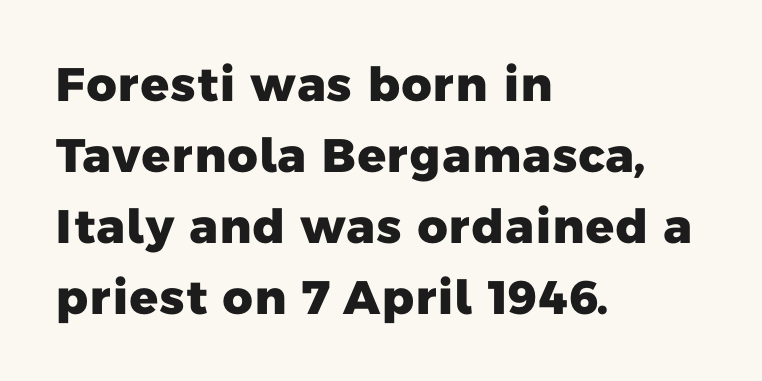
{"serif": "no", "bold": "yes", "weight": "heavy", "width": "normal", "stroke_contrast": "low", "x_height": "medium", "monospaced": "no", "underline": "no", "align": "left", "line_spacing": "normal", "line_spacing_ratio": 1.51, "letter_spacing": "normal", "letter_spacing_em": 0.0, "glyph_px": 47}
